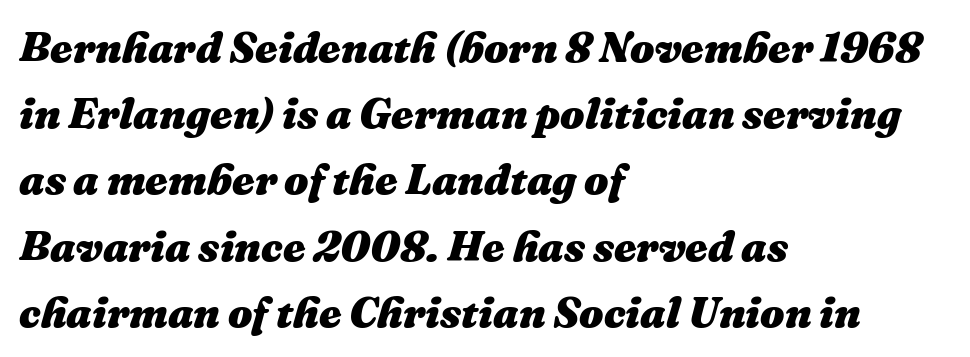
{"italic": "yes", "lean": "right", "slant_degrees": 16, "bold": "yes", "weight": "heavy", "width": "normal", "stroke_contrast": "medium", "x_height": "medium", "monospaced": "no", "underline": "no", "align": "left", "line_spacing": "normal", "line_spacing_ratio": 1.54, "letter_spacing": "normal", "letter_spacing_em": 0.0, "glyph_px": 43}
